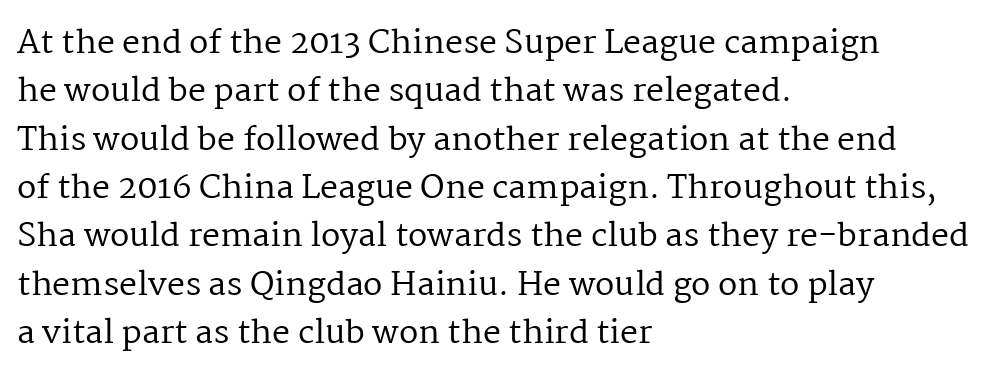
The image shows 32 px regular-weight serif type, upright; set left-aligned, normal line spacing (1.51x), normal letter spacing, not underlined; medium stroke contrast and a medium x-height.
